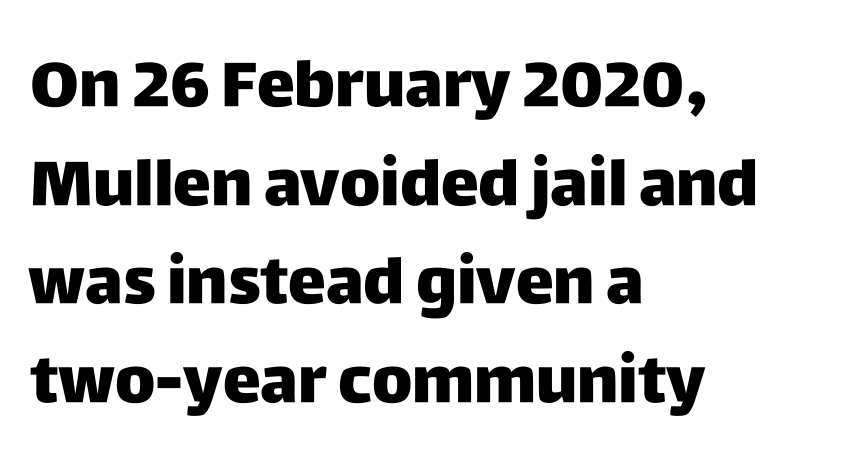
Q: Is the text bold? A: Yes.
Q: Is the text italic (slanted)? A: No, it is upright.
Q: Is the typeface a serif or a sans-serif typeface? A: Sans-serif.
Q: Is the text underlined? A: No.
Q: How is the paragraph aligned? A: Left-aligned.
Q: Is the spacing between letters normal or unusually wide? A: Normal.
Q: Is the spacing between lines tight, normal or loose? A: Normal.
Q: Width (condensed, normal, or wide)? A: Normal.
Q: Stroke contrast? A: Low.
Q: x-height? A: Large.
Q: Monospaced? A: No.
